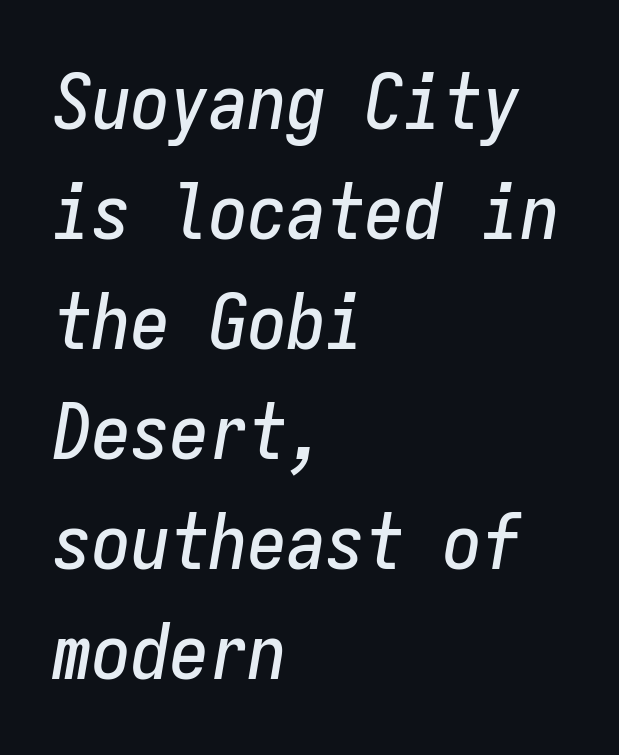
Q: Is the text italic (slanted)? A: Yes, it leans right by about 9 degrees.
Q: Is the text underlined? A: No.
Q: How is the paragraph aligned? A: Left-aligned.
Q: Is the spacing between letters normal or unusually wide? A: Normal.
Q: Is the spacing between lines tight, normal or loose? A: Normal.
Q: Width (condensed, normal, or wide)? A: Condensed.
Q: Stroke contrast? A: Low.
Q: x-height? A: Medium.
Q: Monospaced? A: Yes.
